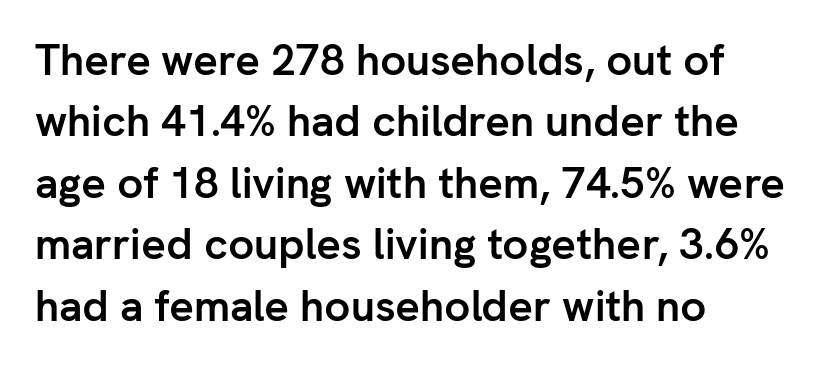
{"serif": "no", "italic": "no", "bold": "yes", "weight": "semibold", "width": "normal", "stroke_contrast": "low", "x_height": "medium", "monospaced": "no", "underline": "no", "align": "left", "line_spacing": "normal", "line_spacing_ratio": 1.43, "letter_spacing": "normal", "letter_spacing_em": 0.0, "glyph_px": 43}
